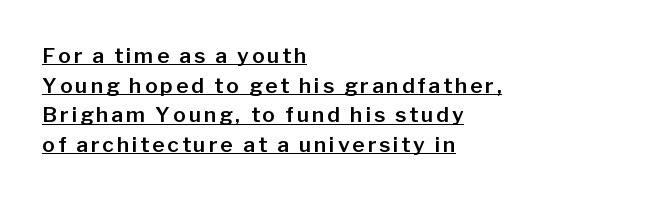
Casual observation: everything's shoved over to the left. Posture: upright roman. Somebody hit Ctrl+U on this one — the words are underlined. The rows are spaced the way most documents space them.
